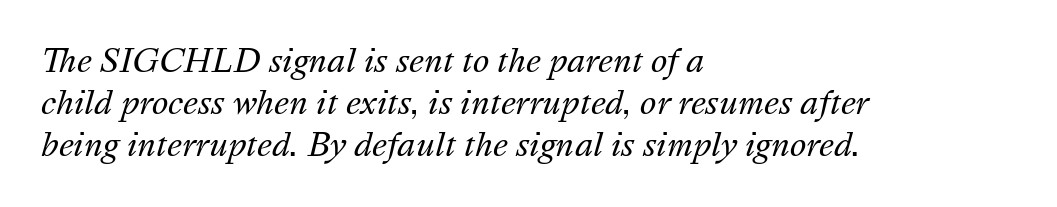
The image shows 31 px regular-weight type, italic (leaning right); set left-aligned, normal line spacing (1.36x), normal letter spacing, not underlined; medium stroke contrast and a medium x-height.
